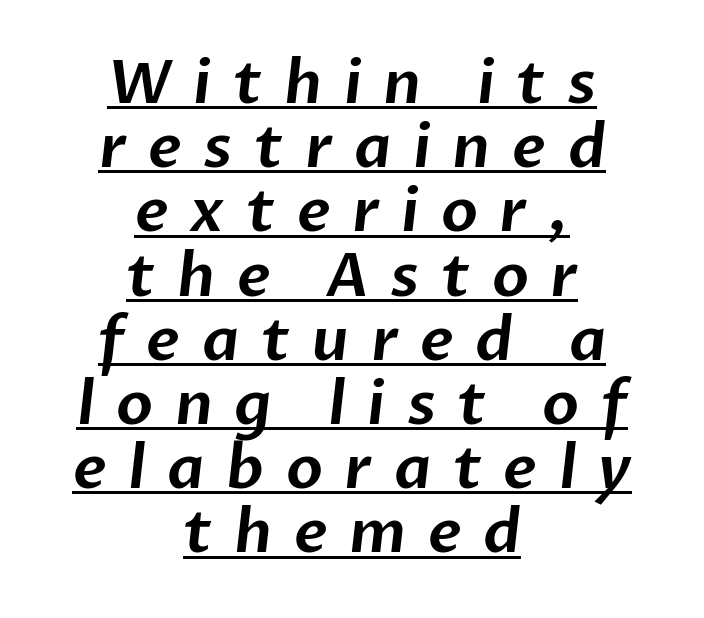
Leading: reduced. There is plenty of visible air inserted between adjacent glyphs. Horizontal alignment here is central, giving a formal, balanced look. Proportional: the letters do not fall into vertical columns.
